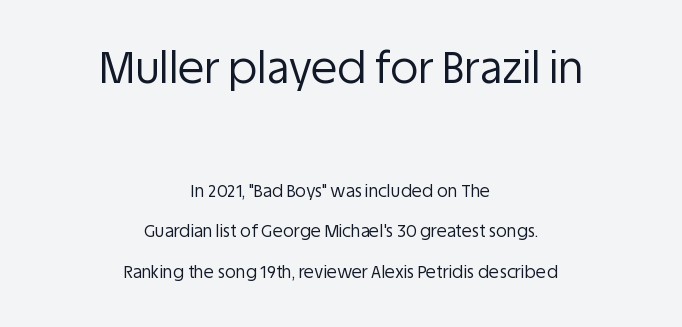
The image shows 43 px regular-weight sans-serif type, upright; set centered, loose line spacing (2.4x), normal letter spacing, not underlined; the first (top) block is 2.53x larger; low stroke contrast and a large x-height.
